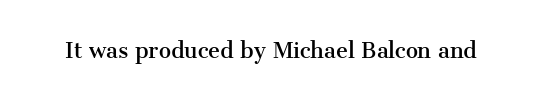
Has an underline been added? It has not. The type is set solid horizontally, with unmodified tracking. The characters are drawn with everyday or finer stroke widths. Every character sits straight up, as roman type does.
